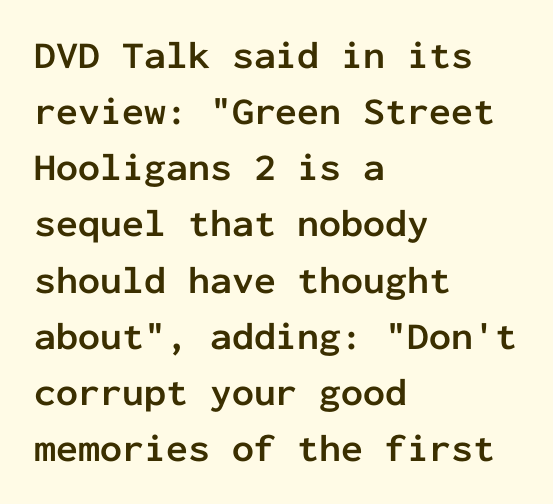
Looks like terminal output: every glyph gets an equal slot. Teacher's note: observe the even left margin — that is flush-left alignment. Quick note: interline space is typical. The area under the type is left untouched. You can tell from the bare stems that sans-serif type was used. Characters follow at the spacing the type designer built in.
